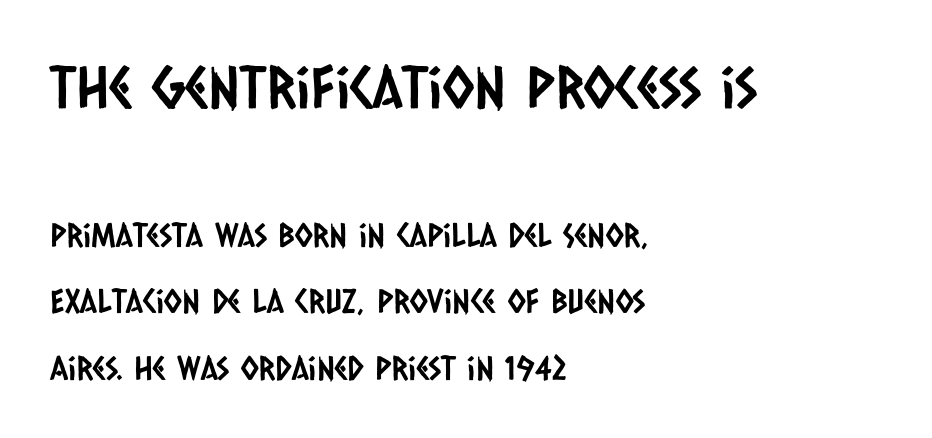
The image shows 58 px condensed sans-serif type; set left-aligned, loose line spacing (2.02x), normal letter spacing, not underlined; the first (top) block is 1.76x larger; low stroke contrast and a large x-height.
